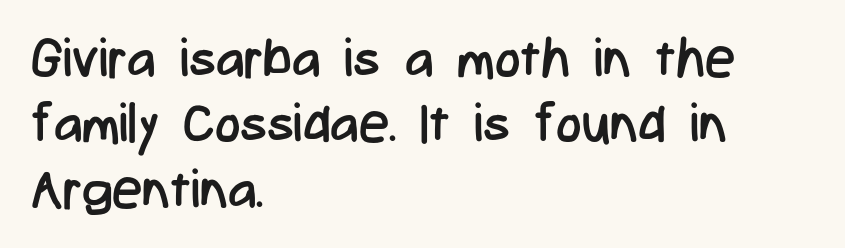
The image shows 54 px regular-weight, condensed sans-serif type, upright; set left-aligned, line spacing 1.21x, normal letter spacing, not underlined; low stroke contrast and a medium x-height.
